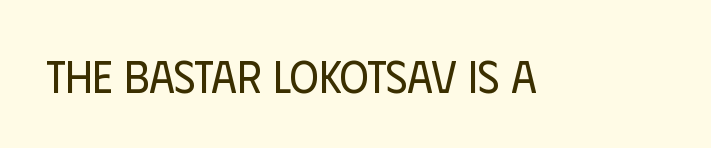
{"serif": "no", "italic": "no", "bold": "no", "weight": "regular", "width": "condensed", "stroke_contrast": "low", "x_height": "large", "monospaced": "no", "underline": "no", "letter_spacing": "normal", "letter_spacing_em": 0.0, "glyph_px": 45}
